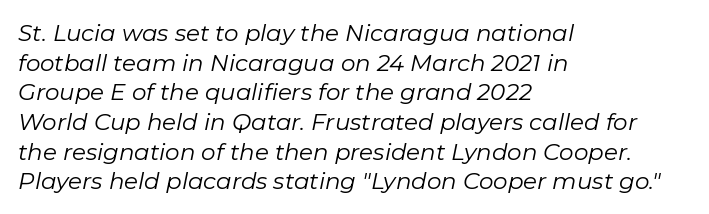
Q: Is the text bold? A: No.
Q: Is the text italic (slanted)? A: Yes, it leans right by about 11 degrees.
Q: Is the text underlined? A: No.
Q: How is the paragraph aligned? A: Left-aligned.
Q: Is the spacing between letters normal or unusually wide? A: Normal.
Q: Is the spacing between lines tight, normal or loose? A: Normal.
